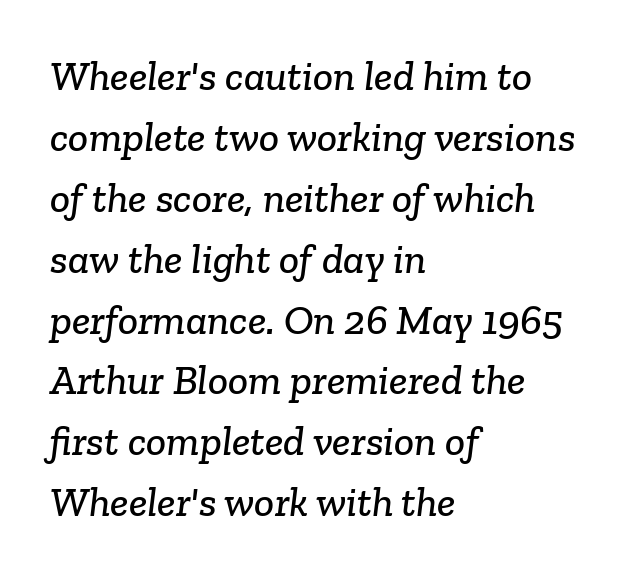
{"serif": "yes", "width": "normal", "stroke_contrast": "low", "x_height": "medium", "monospaced": "no", "underline": "no", "align": "left", "line_spacing": "normal", "line_spacing_ratio": 1.45, "letter_spacing": "normal", "letter_spacing_em": 0.0, "glyph_px": 42}
